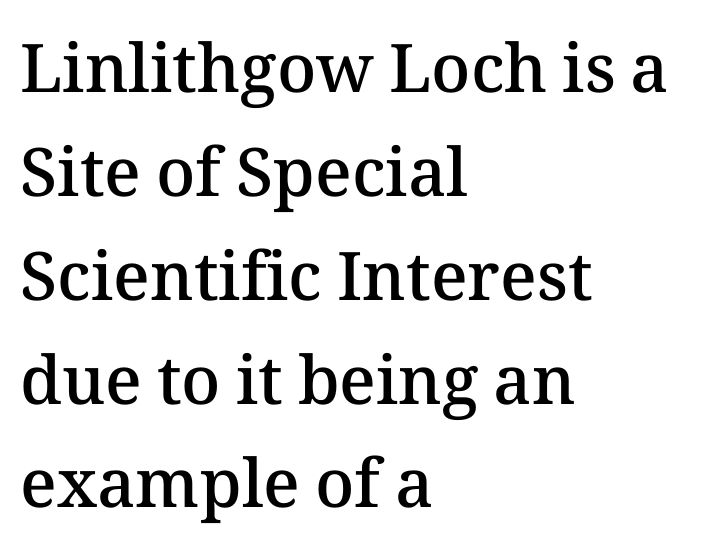
Standard letterfit; no display-style spreading of the glyphs. Spacing verdict: proportional, widths tailored to each character. Every row of glyphs begins at an identical x-position on the left. Notice how descenders clear the ascenders below comfortably — that's standard leading.
